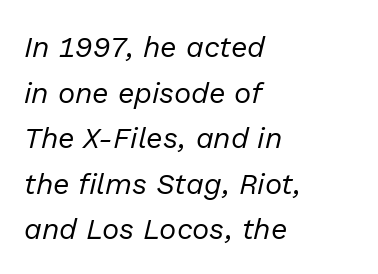
Nothing heavy about these letters — not bold at all. A typesetter would call this proportional, since set widths differ per character. How are the letters spaced? Ordinarily, with no added tracking. The words here are not underlined.
